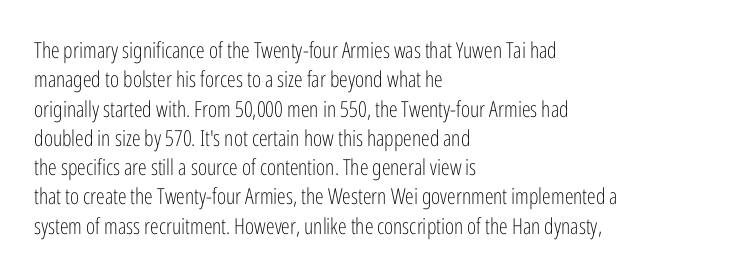
Q: Is the text bold? A: No.
Q: Is the text italic (slanted)? A: No, it is upright.
Q: Is the text underlined? A: No.
Q: How is the paragraph aligned? A: Left-aligned.
Q: Is the spacing between letters normal or unusually wide? A: Normal.
Q: Is the spacing between lines tight, normal or loose? A: Normal.
